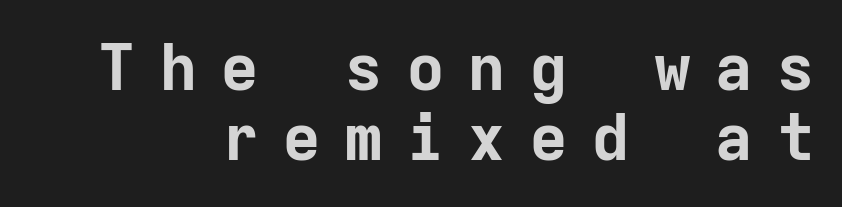
The image shows 65 px bold sans-serif type, upright, monospaced; set tight line spacing (1.08x), unusually wide letter spacing (+0.35 em), not underlined; low stroke contrast and a medium x-height.
